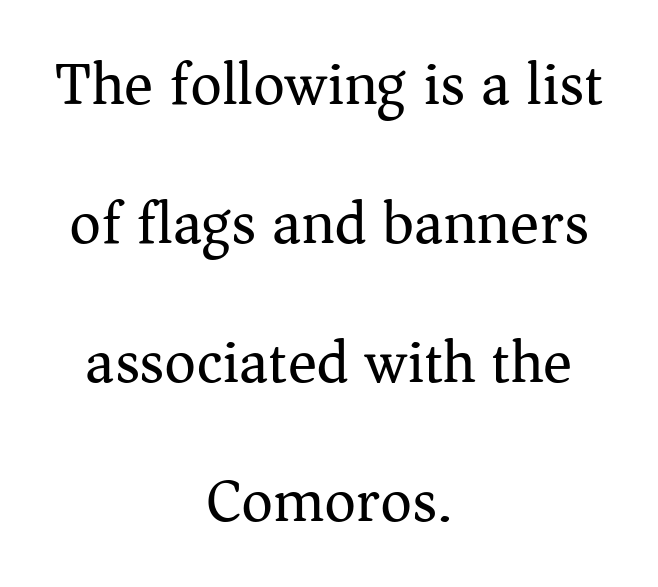
{"serif": "yes", "italic": "no", "bold": "no", "weight": "regular", "width": "normal", "stroke_contrast": "medium", "x_height": "medium", "monospaced": "no", "underline": "no", "align": "center", "line_spacing": "loose", "line_spacing_ratio": 2.28, "letter_spacing": "normal", "letter_spacing_em": 0.0, "glyph_px": 61}
